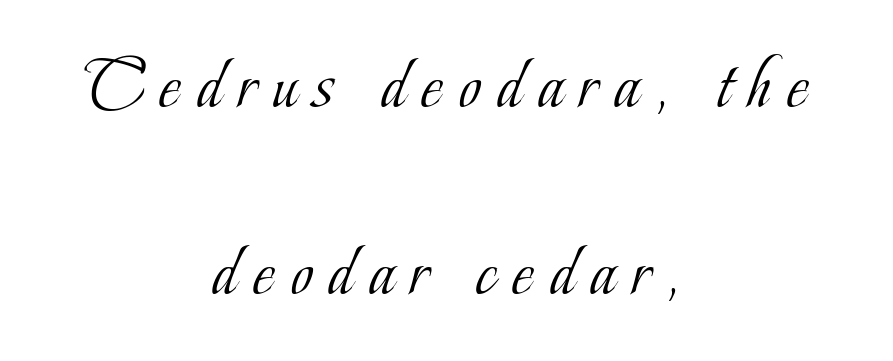
The letters carry serifs — small finishing strokes at the ends of their stems. Spacing verdict: proportional, widths tailored to each character. Unbolded letterforms with no extra heft.
